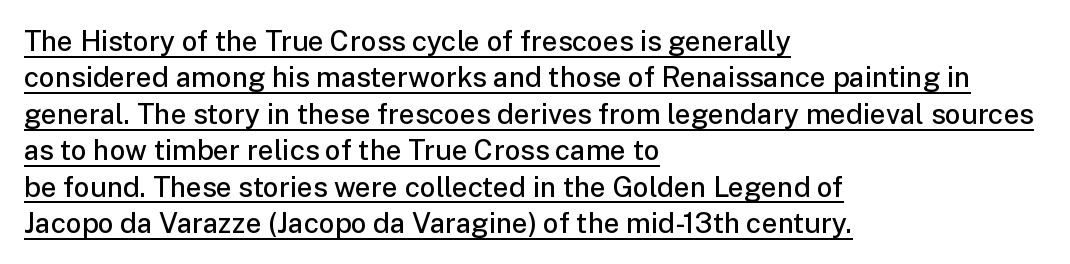
{"serif": "no", "italic": "no", "bold": "semi", "weight": "semibold", "width": "normal", "stroke_contrast": "low", "x_height": "medium", "monospaced": "no", "underline": "yes", "align": "left", "line_spacing": "normal", "line_spacing_ratio": 1.3, "letter_spacing": "normal", "letter_spacing_em": 0.0, "glyph_px": 28}
